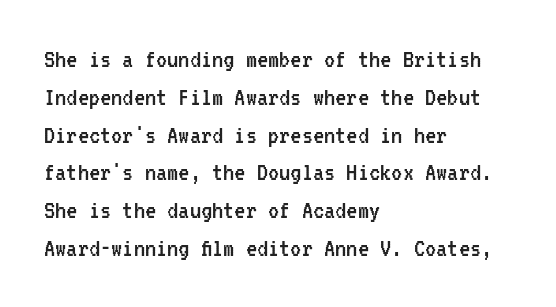
Weight: regular or lighter. What stands out about the letter spacing? Nothing — it is the standard amount. These lines are rendered in a fixed-pitch font. A typesetter would call this leading conventional body-copy spacing.
